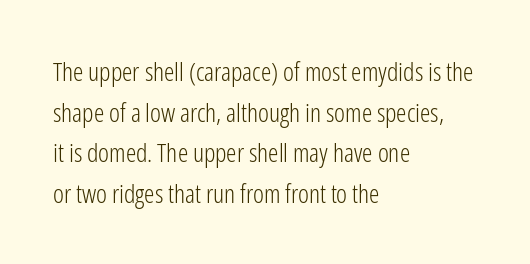
Q: Is the text bold? A: No.
Q: Is the text italic (slanted)? A: No, it is upright.
Q: Is the text underlined? A: No.
Q: How is the paragraph aligned? A: Left-aligned.
Q: Is the spacing between letters normal or unusually wide? A: Normal.
Q: Is the spacing between lines tight, normal or loose? A: Normal.
